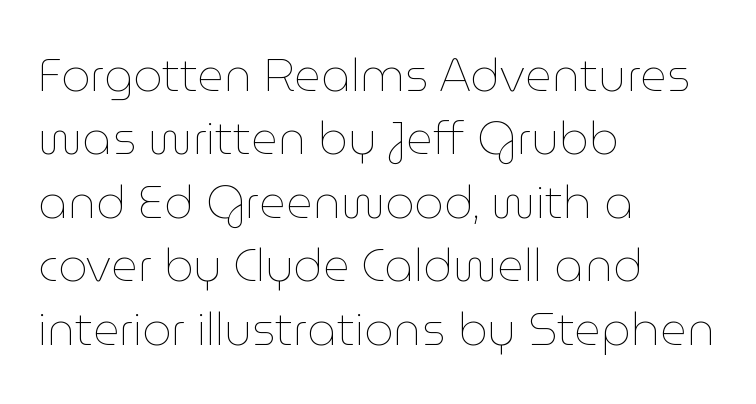
Q: Is the text bold? A: No.
Q: Is the text italic (slanted)? A: No, it is upright.
Q: Is the text underlined? A: No.
Q: How is the paragraph aligned? A: Left-aligned.
Q: Is the spacing between letters normal or unusually wide? A: Normal.
Q: Is the spacing between lines tight, normal or loose? A: Normal.
Q: Width (condensed, normal, or wide)? A: Normal.
Q: Stroke contrast? A: Low.
Q: x-height? A: Medium.
Q: Monospaced? A: No.
